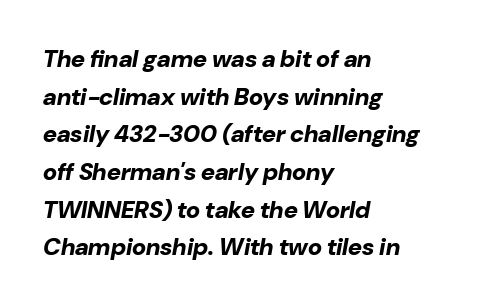
Nobody touched the tracking dial on this one. Only glyphs here, with clear space below each row. A typesetter would mark this as italic. As a designer I'd log this as weight 700, bold.
